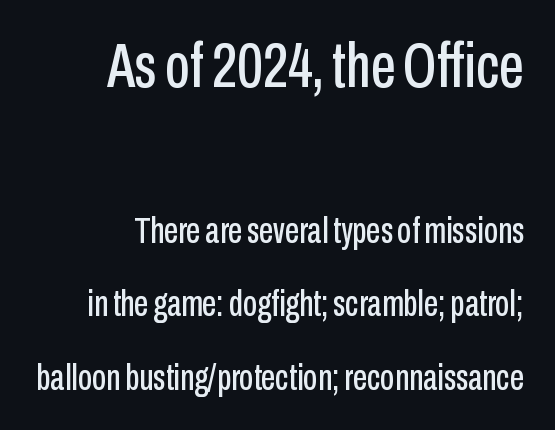
{"serif": "no", "italic": "no", "width": "condensed", "stroke_contrast": "low", "x_height": "medium", "monospaced": "no", "underline": "no", "align": "right", "line_spacing": "loose", "line_spacing_ratio": 2.05, "letter_spacing": "normal", "letter_spacing_em": 0.0, "larger_block": "first", "size_ratio": 1.75, "glyph_px": 63}
